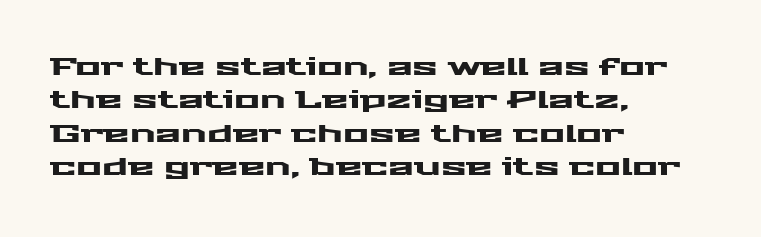
Q: Is the text italic (slanted)? A: No, it is upright.
Q: Is the text underlined? A: No.
Q: How is the paragraph aligned? A: Left-aligned.
Q: Is the spacing between letters normal or unusually wide? A: Normal.
Q: Is the spacing between lines tight, normal or loose? A: Normal.
